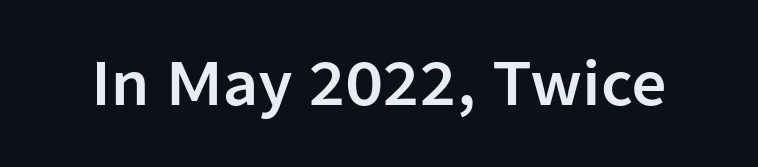
The tracking reads as untouched default to a designer's eye. What kind of face is this? One without serifs — a sans. In terms of posture, this sample is upright. Rule under the text: the space is simply empty. You could not count columns in this text — the font is proportionally spaced.
